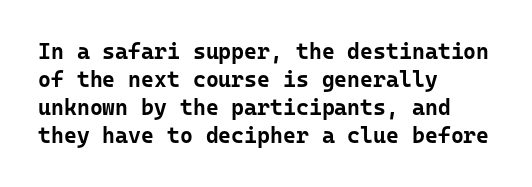
Q: Is the text bold? A: Yes.
Q: Is the text italic (slanted)? A: No, it is upright.
Q: Is the text underlined? A: No.
Q: How is the paragraph aligned? A: Left-aligned.
Q: Is the spacing between letters normal or unusually wide? A: Normal.
Q: Is the spacing between lines tight, normal or loose? A: Normal.
